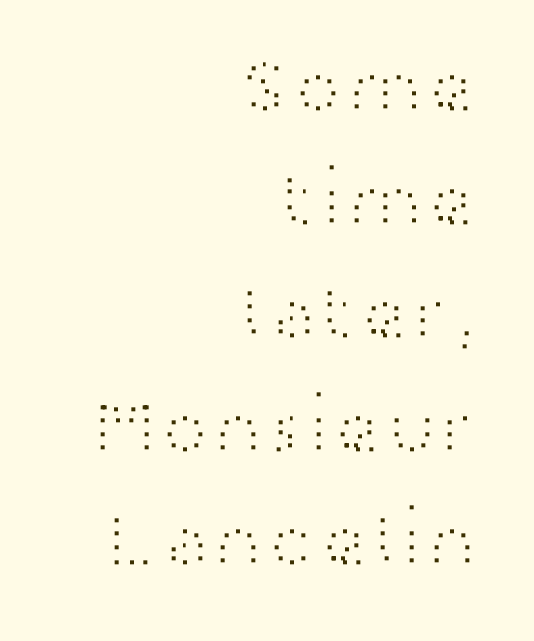
The image shows 80 px light, wide sans-serif type, upright; set right-aligned, normal line spacing (1.42x), normal letter spacing, not underlined; high stroke contrast and a medium x-height.
